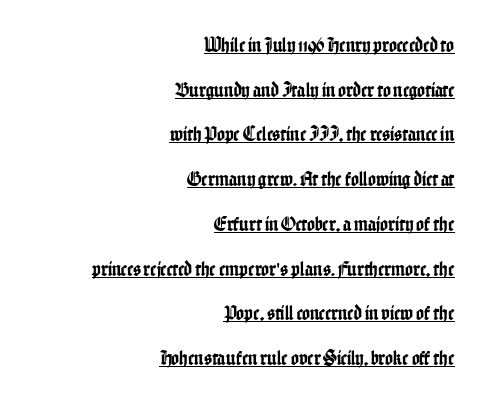
The image shows 21 px text type, upright; set right-aligned, loose line spacing (2.13x), normal letter spacing, underlined.
